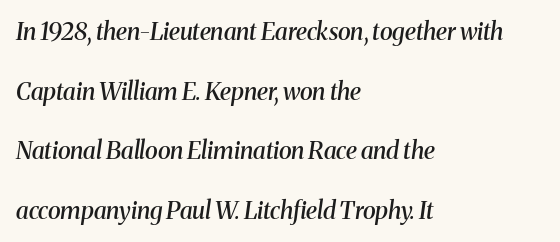
One glance says open: line gaps are wider than usual. The line texture is even and compact thanks to regular tracking. Does the copy run flush right? No — it runs flush left. This is oblique type, the kind used for emphasis or titles. Has an underline been added? It has not.
